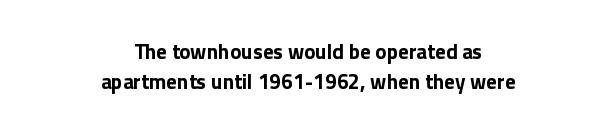
Q: Is the text bold? A: Yes.
Q: Is the text italic (slanted)? A: No, it is upright.
Q: Is the text underlined? A: No.
Q: How is the paragraph aligned? A: Centered.
Q: Is the spacing between letters normal or unusually wide? A: Normal.
Q: Is the spacing between lines tight, normal or loose? A: Normal.
